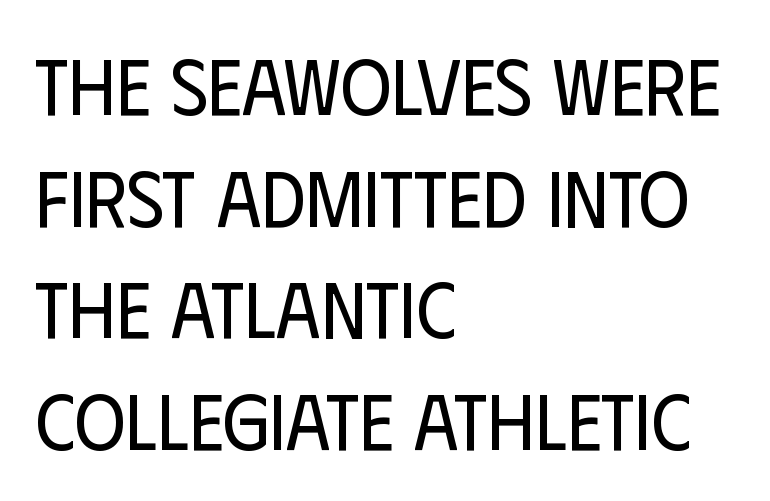
The image shows 78 px regular-weight, condensed sans-serif type, upright; set left-aligned, normal line spacing (1.43x), normal letter spacing, not underlined; low stroke contrast and a large x-height.
